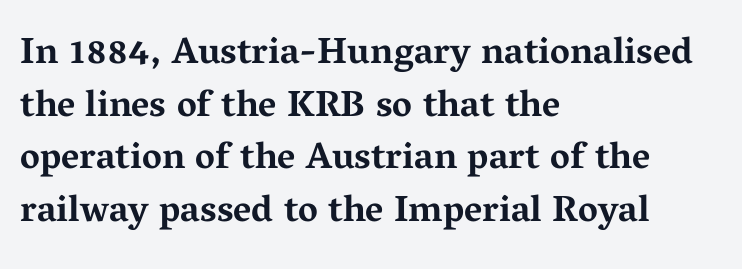
This is heavy type, rendered in bold. The designer went with a serif here, giving each stem small feet. Caption: standard tracking, unaltered. The string is rendered with underlining switched off. Casual observation: everything's shoved over to the left.
